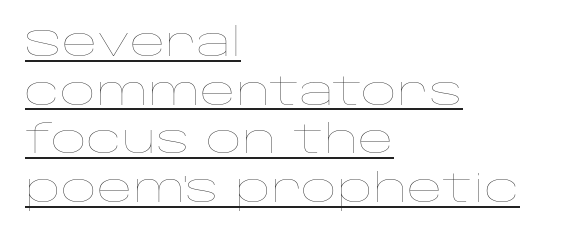
Do the characters align in a grid? No, the font is proportional. Posture: straight, roman, zero tilt. Every row of glyphs begins at an identical x-position on the left. The tracking reads as untouched default to a designer's eye. The typesetting does not lean heavy: it is not bold.
